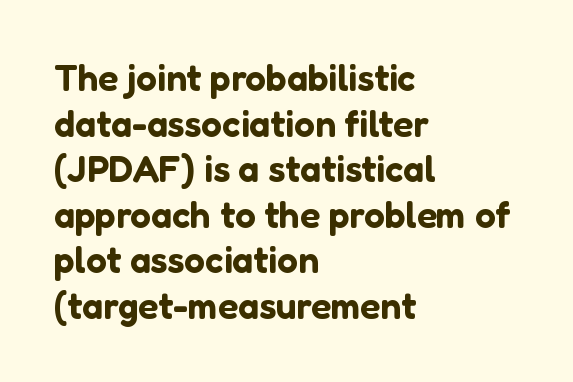
Serifs: no, the terminals of the letterforms are clean. The axis of the letterforms is exactly vertical. The specimen omits any rule beneath the text block's lines. This rendering leaves character spacing at its baseline value.
